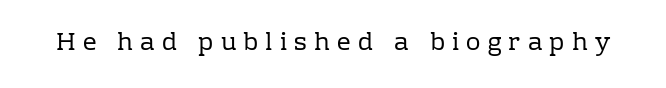
{"italic": "no", "bold": "no", "underline": "no", "letter_spacing": "wide", "letter_spacing_em": 0.3, "glyph_px": 24}
